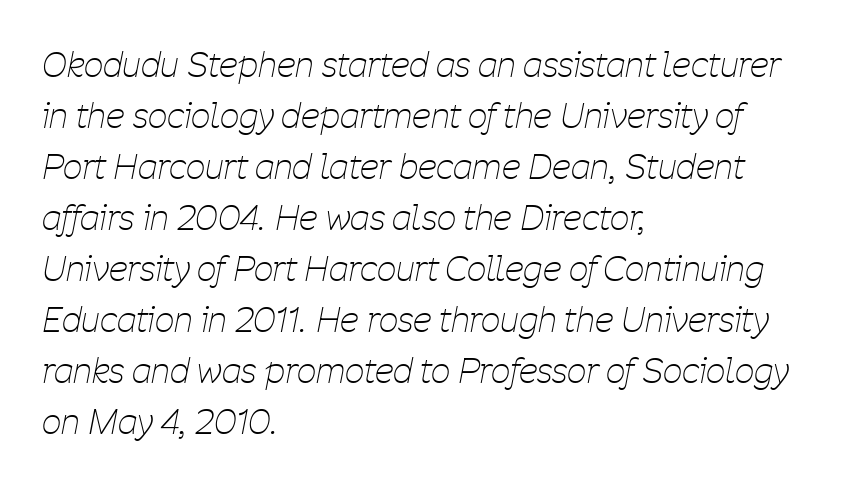
{"italic": "yes", "lean": "right", "slant_degrees": 11, "bold": "no", "weight": "thin", "width": "condensed", "stroke_contrast": "low", "x_height": "medium", "monospaced": "no", "underline": "no", "align": "left", "line_spacing": "normal", "line_spacing_ratio": 1.5, "letter_spacing": "normal", "letter_spacing_em": 0.0, "glyph_px": 34}
